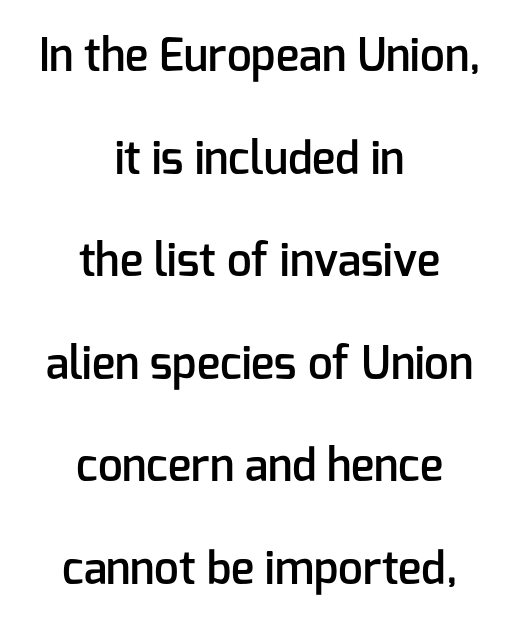
{"serif": "no", "italic": "no", "bold": "semi", "weight": "semibold", "width": "normal", "stroke_contrast": "low", "x_height": "medium", "monospaced": "no", "underline": "no", "align": "center", "line_spacing": "loose", "line_spacing_ratio": 2.33, "letter_spacing": "normal", "letter_spacing_em": 0.0, "glyph_px": 44}
